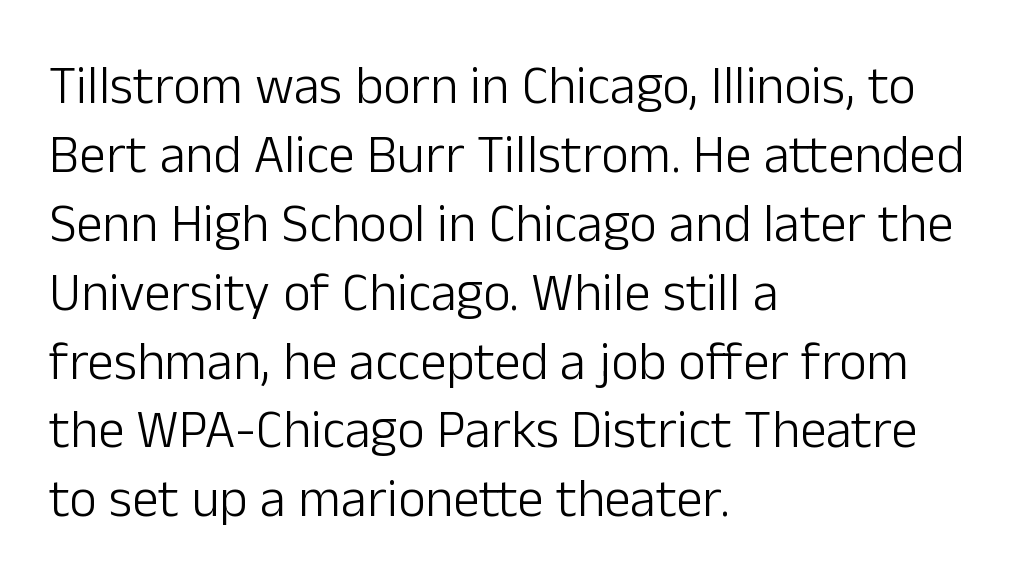
The image shows 53 px light sans-serif type, upright; set left-aligned, normal line spacing (1.3x), normal letter spacing, not underlined; low stroke contrast and a medium x-height.
